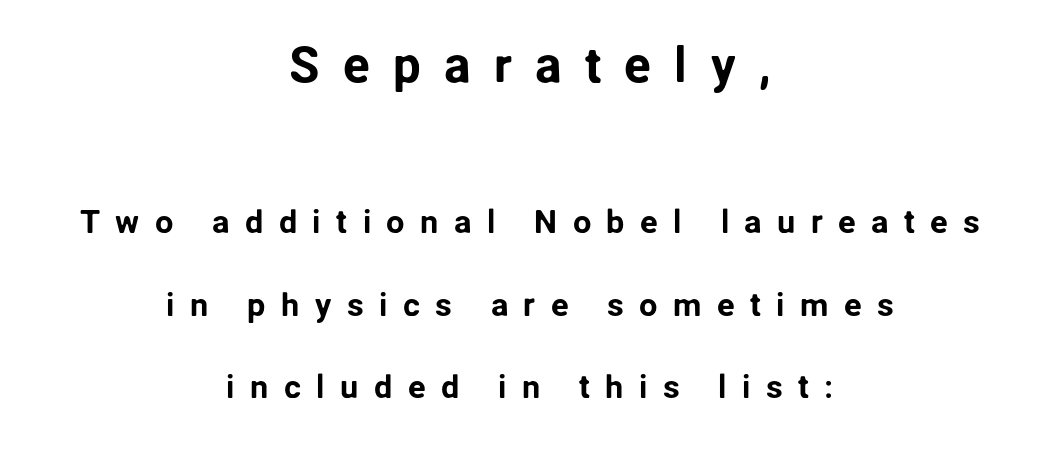
The image shows 50 px sans-serif type, upright; set centered, loose line spacing (2.49x), unusually wide letter spacing (+0.46 em), not underlined; the first (top) block is 1.52x larger; low stroke contrast and a medium x-height.
